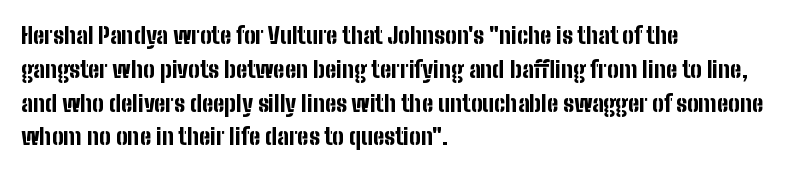
Q: Is the text bold? A: Yes.
Q: Is the text italic (slanted)? A: No, it is upright.
Q: Is the text underlined? A: No.
Q: How is the paragraph aligned? A: Left-aligned.
Q: Is the spacing between letters normal or unusually wide? A: Normal.
Q: Is the spacing between lines tight, normal or loose? A: Normal.
